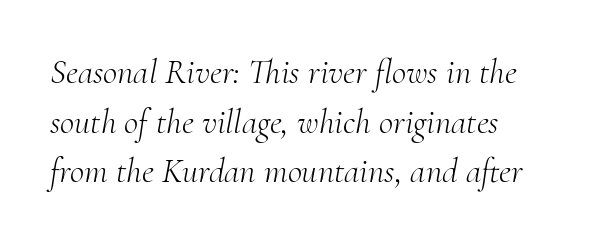
The image shows 35 px light serif type, italic (leaning right); set left-aligned, normal line spacing (1.42x), normal letter spacing, not underlined; medium stroke contrast and a small x-height.
